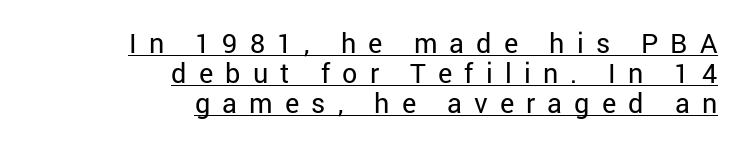
{"italic": "no", "bold": "no", "underline": "yes", "align": "right", "line_spacing": "tight", "line_spacing_ratio": 1.11, "letter_spacing": "wide", "letter_spacing_em": 0.45, "glyph_px": 27}
